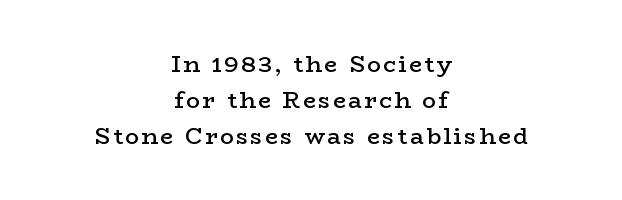
{"italic": "no", "bold": "semi", "underline": "no", "align": "center", "line_spacing": "normal", "line_spacing_ratio": 1.56, "glyph_px": 23}
